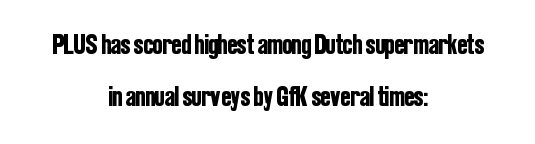
Posture: straight, roman, zero tilt. Varying glyph widths throughout — classic text-font behaviour. Layout note: lines centered. Look at the tracking — it's just the regular setting, nothing added. Bare-footed words on every line.
